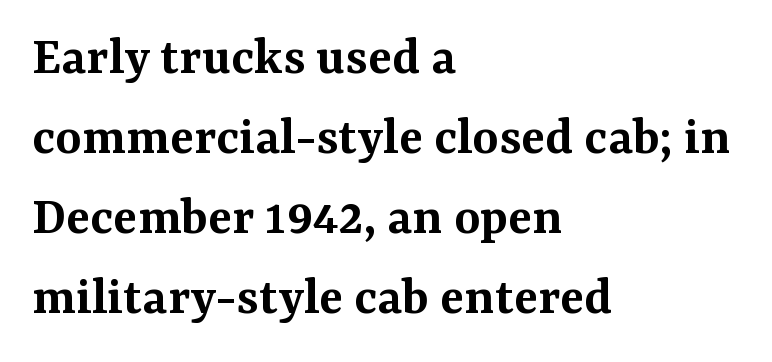
{"serif": "yes", "italic": "no", "bold": "semi", "weight": "semibold", "width": "normal", "stroke_contrast": "medium", "x_height": "medium", "monospaced": "no", "underline": "no", "align": "left", "line_spacing": "normal", "line_spacing_ratio": 1.43, "letter_spacing": "normal", "letter_spacing_em": 0.0, "glyph_px": 56}
